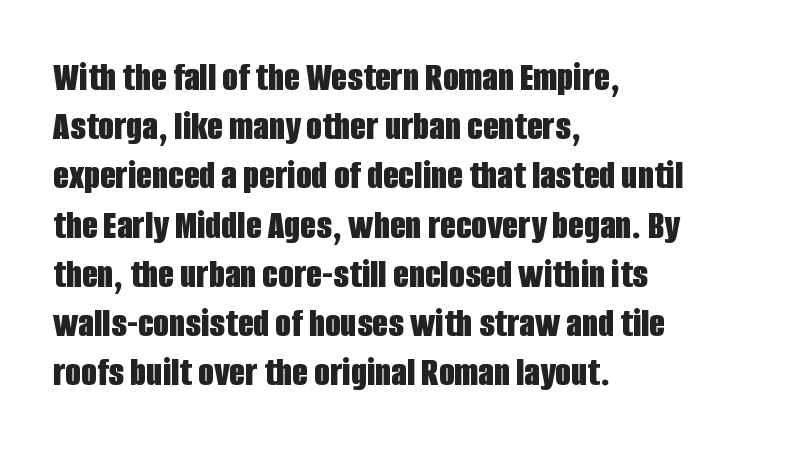
{"serif": "no", "italic": "no", "bold": "yes", "weight": "bold", "width": "condensed", "stroke_contrast": "low", "x_height": "large", "monospaced": "no", "underline": "no", "align": "left", "line_spacing_ratio": 1.2, "letter_spacing": "normal", "letter_spacing_em": 0.0, "glyph_px": 41}
